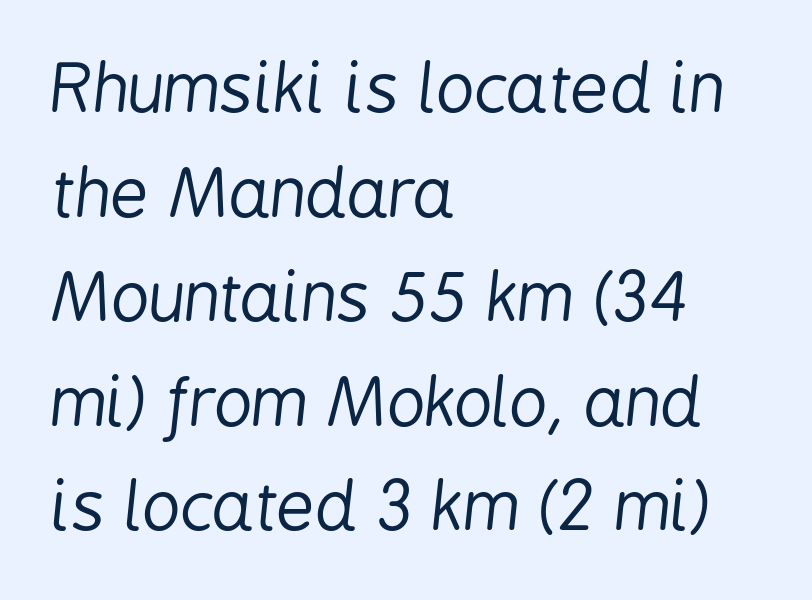
Each row of text sits above clean, open space. No extra tracking has been applied to these lines. These lines are rendered in a variable-pitch font. Heaviness? Minimal to ordinary, like unemphasized prose. Honestly, the row spacing looks completely unremarkable. Posture: slanted.
